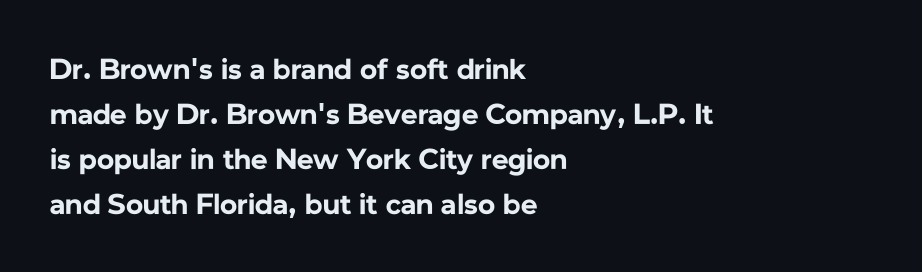
The image shows 29 px bold sans-serif type, upright; set left-aligned, normal line spacing (1.55x), normal letter spacing, not underlined; low stroke contrast and a medium x-height.
